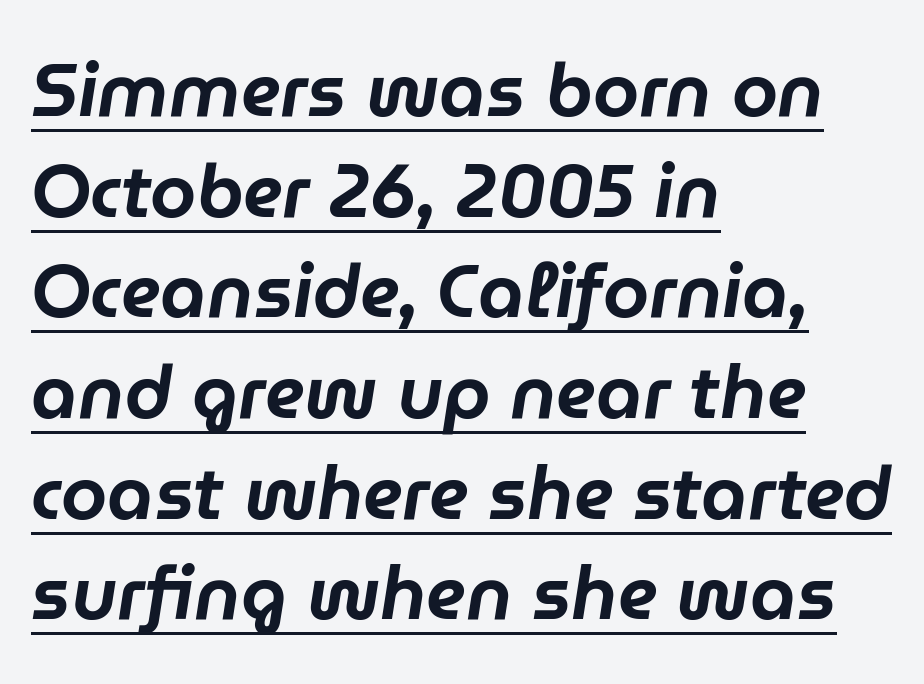
Q: Is the text italic (slanted)? A: Yes, it leans right by about 9 degrees.
Q: Is the text underlined? A: Yes.
Q: How is the paragraph aligned? A: Left-aligned.
Q: Is the spacing between letters normal or unusually wide? A: Normal.
Q: Is the spacing between lines tight, normal or loose? A: Normal.
Q: Width (condensed, normal, or wide)? A: Normal.
Q: Stroke contrast? A: Low.
Q: x-height? A: Medium.
Q: Monospaced? A: No.
